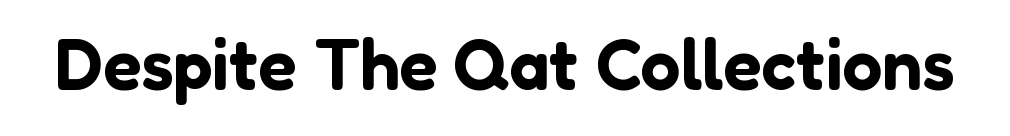
Notice how the stems are strictly vertical — no italics here. Proportional: the letters do not fall into vertical columns. The designer went with a sans here, leaving each stem footless. The tracking reads as untouched default to a designer's eye. Each row of text sits above clean, open space.
